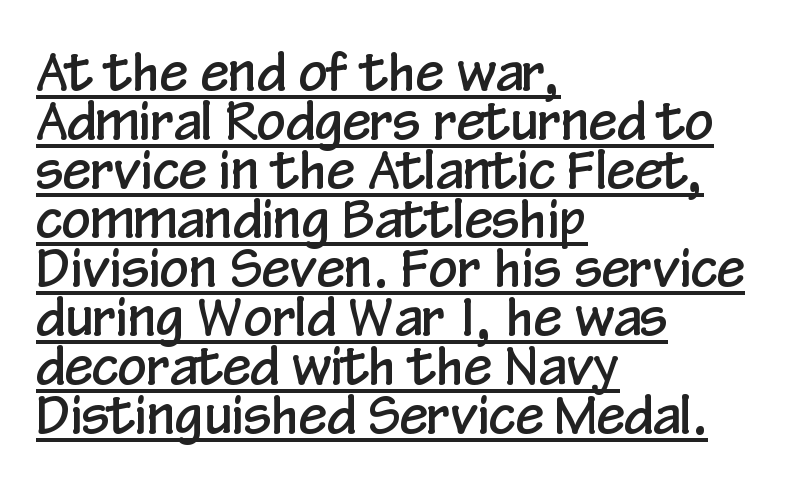
The image shows 51 px condensed sans-serif type, upright; set left-aligned, tight line spacing (0.96x), normal letter spacing, underlined; low stroke contrast and a medium x-height.
